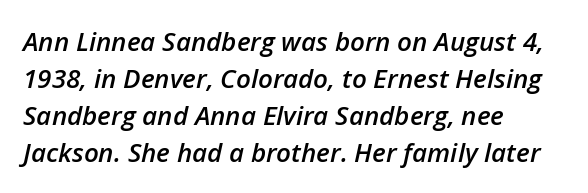
Q: Is the text bold? A: Semi-bold.
Q: Is the text italic (slanted)? A: Yes, it leans right by about 12 degrees.
Q: Is the text underlined? A: No.
Q: How is the paragraph aligned? A: Left-aligned.
Q: Is the spacing between letters normal or unusually wide? A: Normal.
Q: Is the spacing between lines tight, normal or loose? A: Normal.
